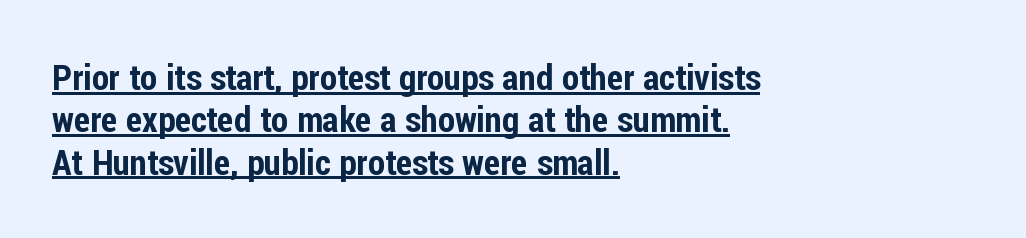
{"serif": "no", "italic": "no", "width": "condensed", "stroke_contrast": "low", "x_height": "medium", "monospaced": "no", "underline": "yes", "align": "left", "line_spacing_ratio": 1.21, "letter_spacing": "normal", "letter_spacing_em": 0.0, "glyph_px": 35}
